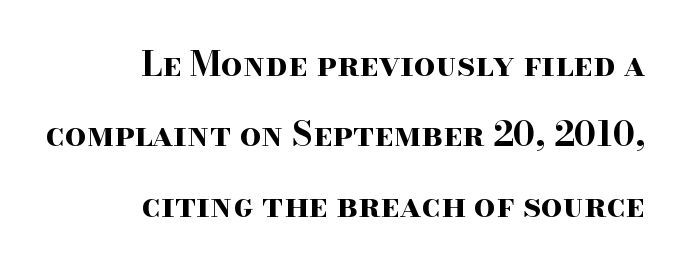
The string is rendered with underlining switched off. Compared with a flush-left layout, this one pins lines to the opposite, right side. Strokes here are thick enough to call this a true bold. The type is set solid horizontally, with unmodified tracking. A typesetter would call this proportional, since set widths differ per character.
